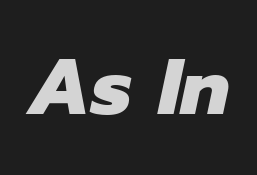
Q: Is the text bold? A: Yes.
Q: Is the text italic (slanted)? A: Yes, it leans right by about 12 degrees.
Q: Is the text underlined? A: No.
Q: Is the spacing between letters normal or unusually wide? A: Normal.
Q: Width (condensed, normal, or wide)? A: Normal.
Q: Stroke contrast? A: Low.
Q: x-height? A: Medium.
Q: Monospaced? A: No.
